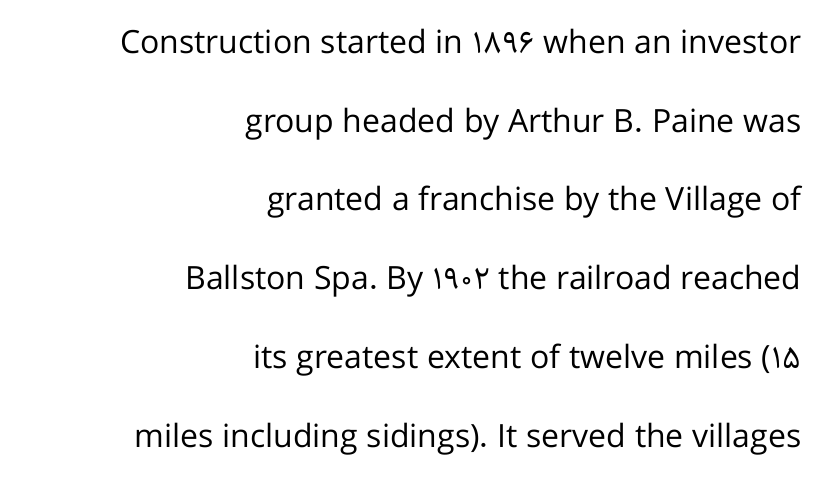
{"serif": "no", "italic": "no", "bold": "no", "weight": "regular", "width": "normal", "stroke_contrast": "low", "x_height": "medium", "monospaced": "no", "underline": "no", "align": "right", "line_spacing": "loose", "line_spacing_ratio": 2.46, "letter_spacing": "normal", "letter_spacing_em": 0.0, "glyph_px": 32}
